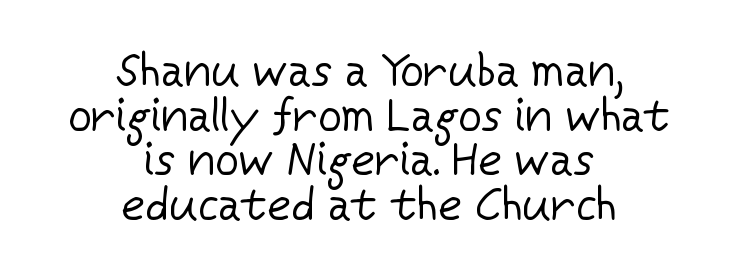
The image shows 46 px regular-weight sans-serif type, upright; set centered, tight line spacing (0.97x), normal letter spacing, not underlined; low stroke contrast and a medium x-height.
